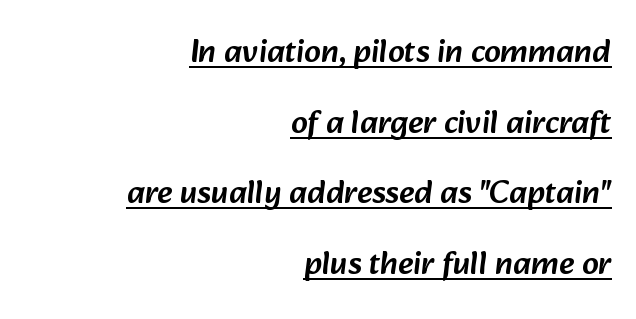
The rendering uses natural spacing where letterforms have individual widths. The glyphs in this specimen are sans serif. Summary of vertical rhythm: relaxed, with wide interline spacing. Visually the block forms a straight wall on the right and a jagged coastline on the left. Honestly, the letter spacing is just normal — you wouldn't notice it. Every word sits above its own underline.
